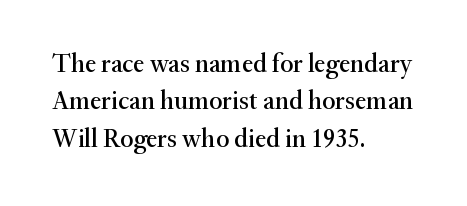
A typesetter would call this zero additional tracking. The string is rendered with underlining switched off. Reading down the block, your eye returns to a fixed left position each line. The lines sit at an ordinary, default distance from one another.
